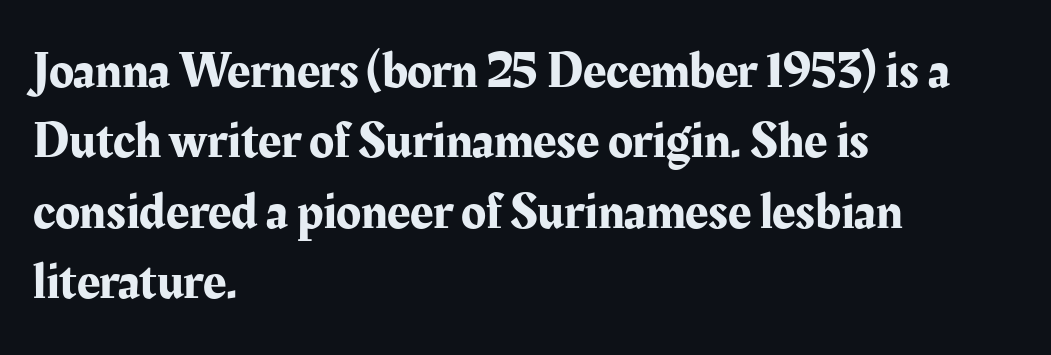
Q: Is the text italic (slanted)? A: No, it is upright.
Q: Is the typeface a serif or a sans-serif typeface? A: Serif.
Q: Is the text underlined? A: No.
Q: How is the paragraph aligned? A: Left-aligned.
Q: Is the spacing between letters normal or unusually wide? A: Normal.
Q: Is the spacing between lines tight, normal or loose? A: Normal.
Q: Width (condensed, normal, or wide)? A: Normal.
Q: Stroke contrast? A: Medium.
Q: x-height? A: Medium.
Q: Monospaced? A: No.
